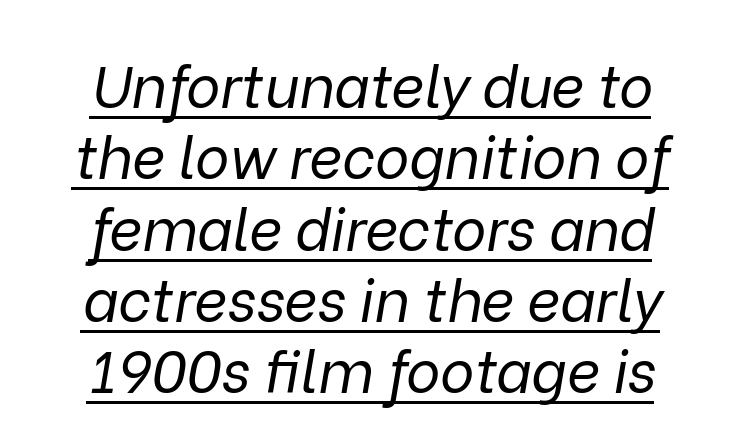
Quick note: italic. Does a line run under the words? Yes, clearly. Proportional: the letters do not fall into vertical columns. The paragraph shown floats in the horizontal middle. Observe the ordinary spacing: letters are neighbours, not strangers. Is the type heavy? It reads as light-to-regular instead.
